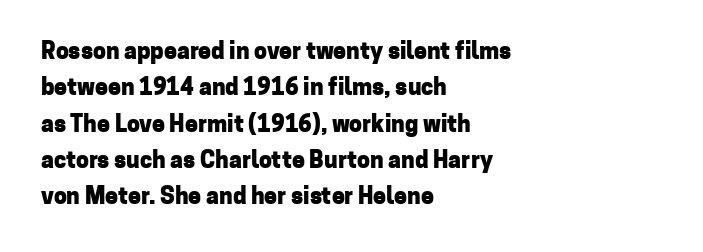
The text block is weighted toward the left margin, trailing off unevenly rightward. These lines carry a lot of weight — the face is fully bold. The letters stand upright; this is a roman face. Each row of text sits above clean, open space. This rendering leaves character spacing at its baseline value.
